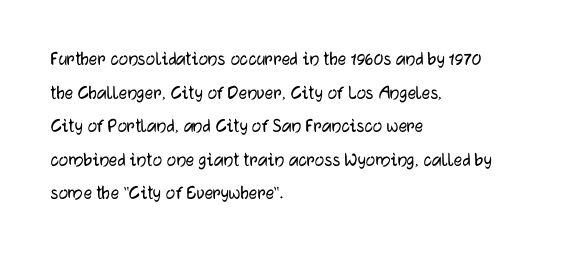
Q: Is the text italic (slanted)? A: No, it is upright.
Q: Is the text underlined? A: No.
Q: How is the paragraph aligned? A: Left-aligned.
Q: Is the spacing between letters normal or unusually wide? A: Normal.
Q: Is the spacing between lines tight, normal or loose? A: Normal.
